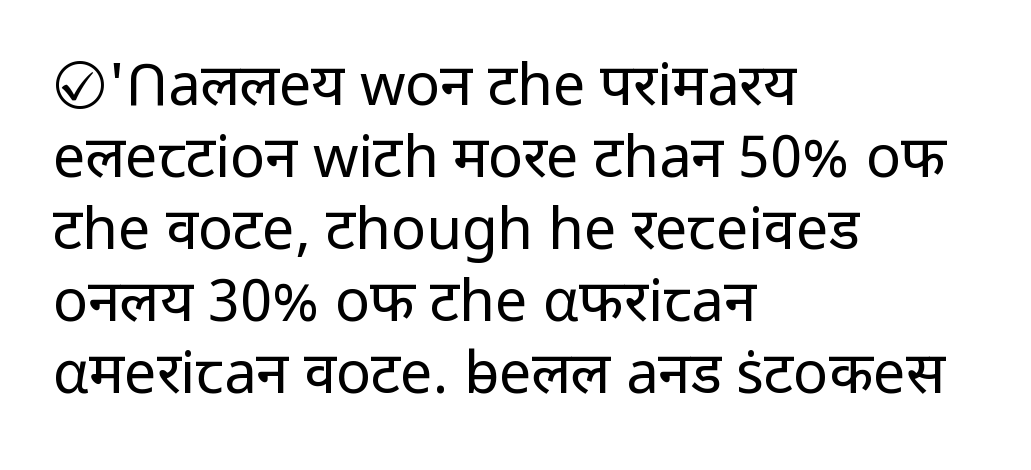
Q: Is the text bold? A: No.
Q: Is the text italic (slanted)? A: No, it is upright.
Q: Is the typeface a serif or a sans-serif typeface? A: Sans-serif.
Q: Is the text underlined? A: No.
Q: How is the paragraph aligned? A: Left-aligned.
Q: Is the spacing between letters normal or unusually wide? A: Normal.
Q: Width (condensed, normal, or wide)? A: Normal.
Q: Stroke contrast? A: Low.
Q: x-height? A: Medium.
Q: Monospaced? A: No.
